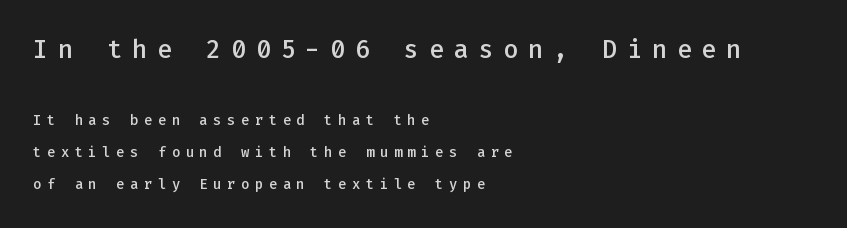
Q: Is the text bold? A: Semi-bold.
Q: Is the text italic (slanted)? A: No, it is upright.
Q: Is the text underlined? A: No.
Q: How is the paragraph aligned? A: Left-aligned.
Q: Is the spacing between letters normal or unusually wide? A: Unusually wide.
Q: Is the spacing between lines tight, normal or loose? A: Loose.
Q: Which block of text is set in a larger size, the first (top) or the second (bottom)? A: The first (top) one.
